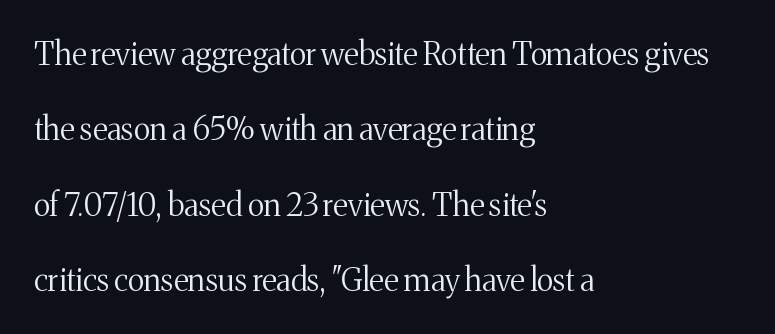
The image shows 31 px regular-weight serif type, upright; set left-aligned, loose line spacing (2.43x), normal letter spacing, not underlined; medium stroke contrast and a medium x-height.
